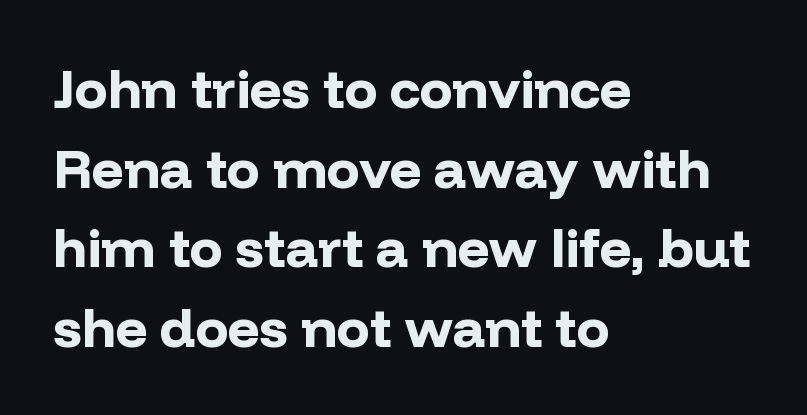
{"serif": "no", "italic": "no", "bold": "yes", "weight": "bold", "width": "normal", "stroke_contrast": "low", "x_height": "medium", "monospaced": "no", "underline": "no", "align": "left", "line_spacing": "normal", "line_spacing_ratio": 1.45, "letter_spacing": "normal", "letter_spacing_em": 0.0, "glyph_px": 55}
